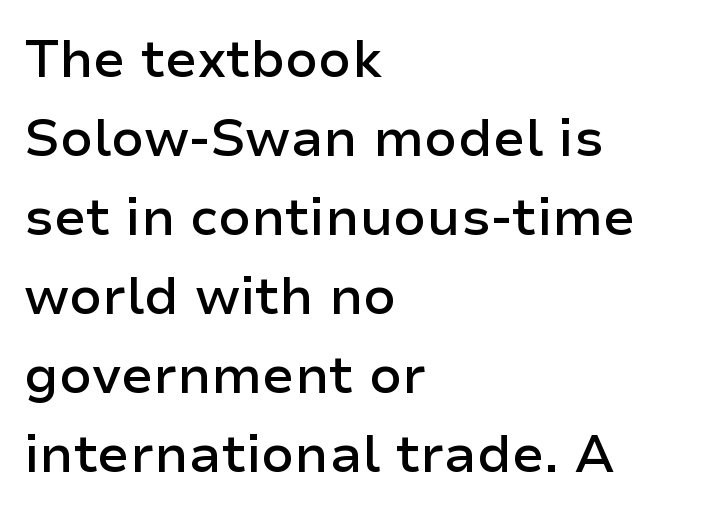
Q: Is the text bold? A: Semi-bold.
Q: Is the text italic (slanted)? A: No, it is upright.
Q: Is the typeface a serif or a sans-serif typeface? A: Sans-serif.
Q: Is the text underlined? A: No.
Q: How is the paragraph aligned? A: Left-aligned.
Q: Is the spacing between letters normal or unusually wide? A: Normal.
Q: Is the spacing between lines tight, normal or loose? A: Normal.
Q: Width (condensed, normal, or wide)? A: Normal.
Q: Stroke contrast? A: Low.
Q: x-height? A: Medium.
Q: Monospaced? A: No.
